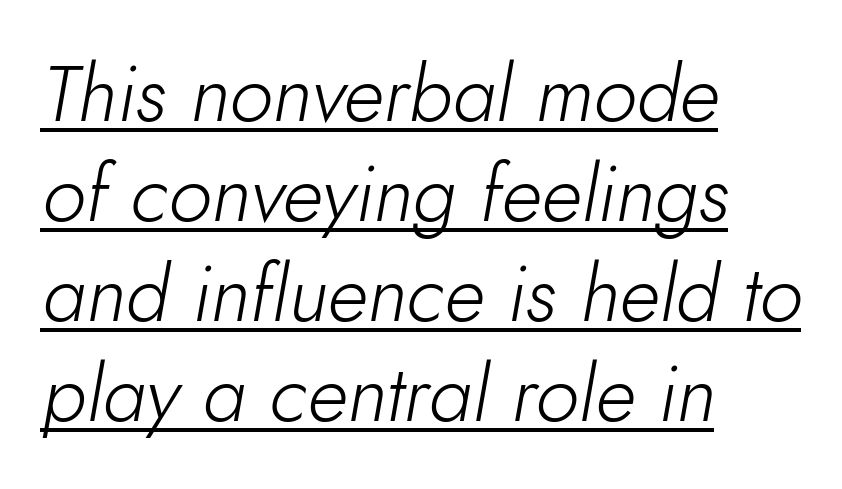
Counters stay open thanks to moderate or lighter strokes. A typesetter would call this proportional, since set widths differ per character. Italic? Definitely — the glyphs are oblique. Layout note: lines flush left. The letterforms sit shoulder to shoulder at normal distance.
